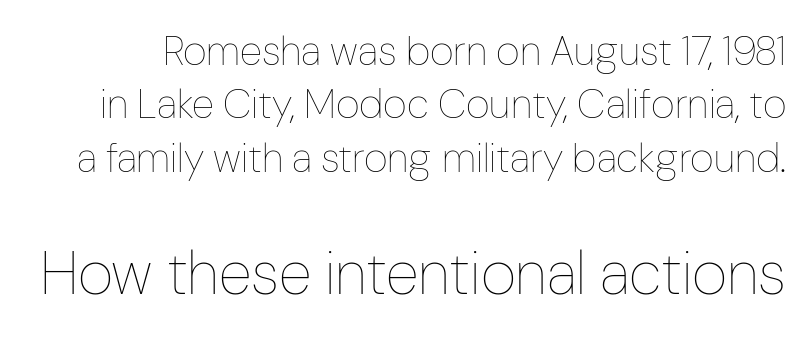
Q: Is the text bold? A: No.
Q: Is the text italic (slanted)? A: No, it is upright.
Q: Is the text underlined? A: No.
Q: Is the spacing between letters normal or unusually wide? A: Normal.
Q: Is the spacing between lines tight, normal or loose? A: Normal.
Q: Which block of text is set in a larger size, the first (top) or the second (bottom)? A: The second (bottom) one.
Q: Width (condensed, normal, or wide)? A: Condensed.
Q: Stroke contrast? A: Low.
Q: x-height? A: Medium.
Q: Monospaced? A: No.
